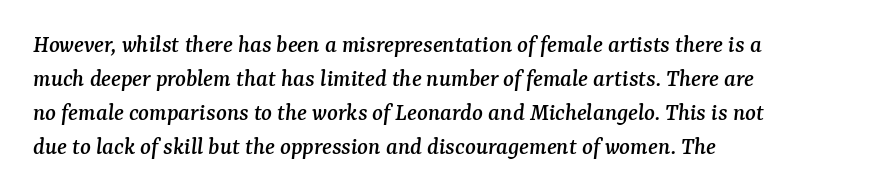
The image shows 25 px text type, italic (leaning right); set left-aligned, normal line spacing (1.36x), normal letter spacing, not underlined.
